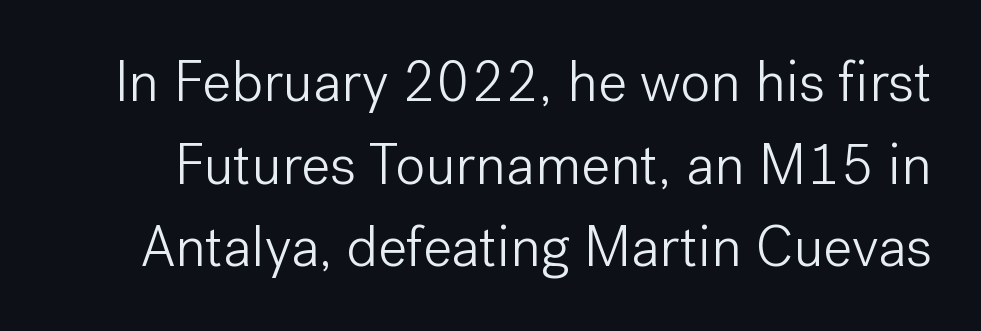
{"serif": "no", "italic": "no", "bold": "no", "weight": "light", "width": "normal", "stroke_contrast": "low", "x_height": "medium", "monospaced": "no", "underline": "no", "line_spacing": "normal", "line_spacing_ratio": 1.45, "letter_spacing": "normal", "letter_spacing_em": 0.0, "glyph_px": 57}
